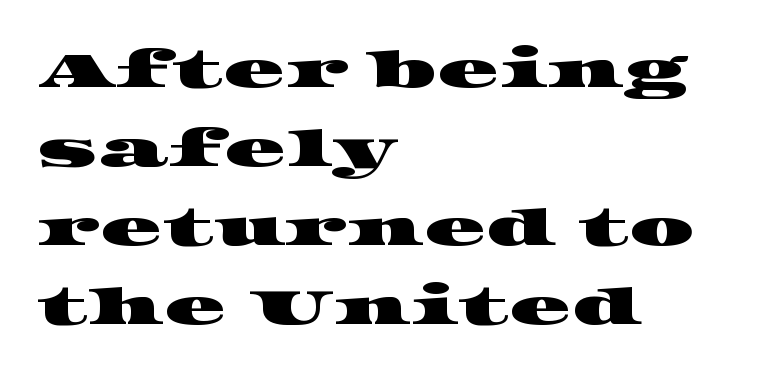
The image shows 51 px wide serif type; set left-aligned, normal line spacing (1.55x), normal letter spacing, not underlined; high stroke contrast and a large x-height.
